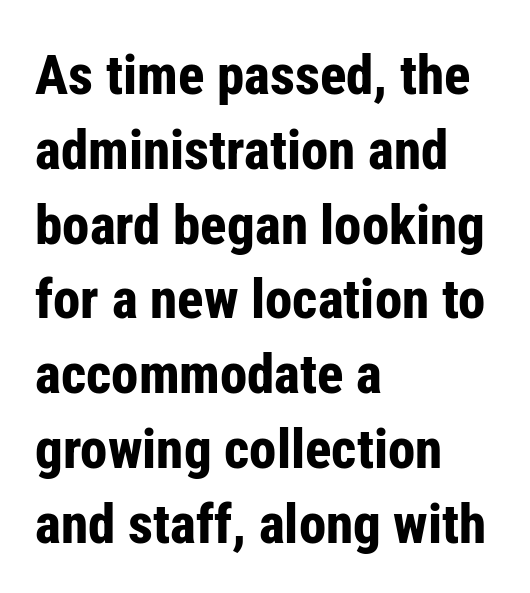
Normally led — the rows are evenly, conventionally spaced. Plenty of ink on the page — the face is bold. Unmarked baselines from the first word to the last. Check where the strokes stop: nothing finishes them off — pure sans.
